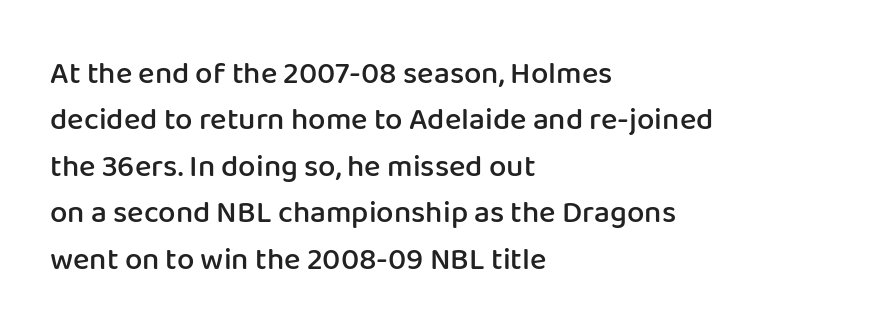
Here the designer chose a conventional face with non-uniform glyph widths. The passage is arranged the way most books set body copy — flush left. Nobody drew a line under any word here. A roman cut, with each character standing at attention.
